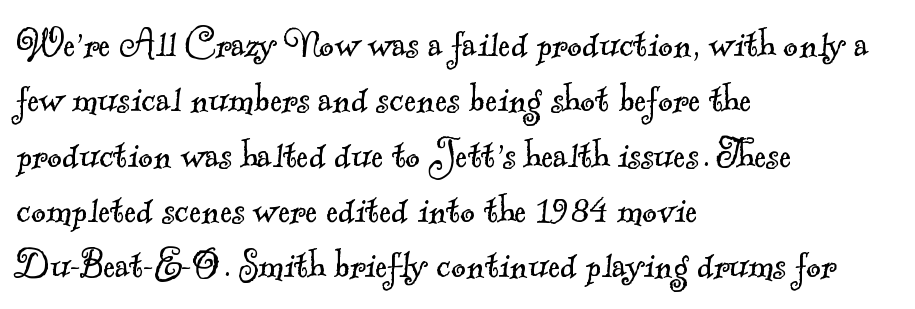
{"serif": "yes", "bold": "no", "weight": "light", "width": "normal", "x_height": "small", "monospaced": "no", "underline": "no", "align": "left", "line_spacing_ratio": 1.23, "letter_spacing": "normal", "letter_spacing_em": 0.0, "glyph_px": 45}
